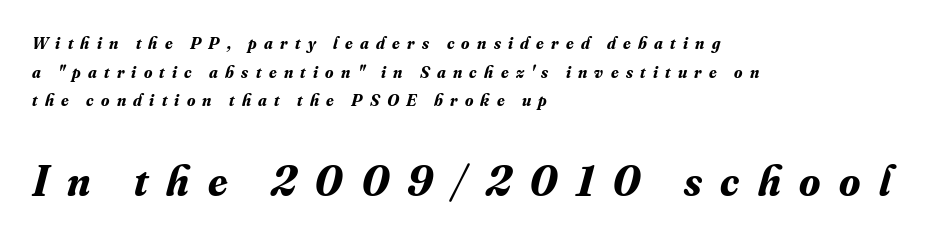
{"serif": "yes", "italic": "yes", "lean": "right", "slant_degrees": 16, "bold": "yes", "weight": "bold", "width": "normal", "stroke_contrast": "medium", "x_height": "small", "monospaced": "no", "underline": "no", "align": "left", "line_spacing": "normal", "line_spacing_ratio": 1.69, "letter_spacing": "wide", "letter_spacing_em": 0.43, "larger_block": "second", "size_ratio": 2.53, "glyph_px": 43}
